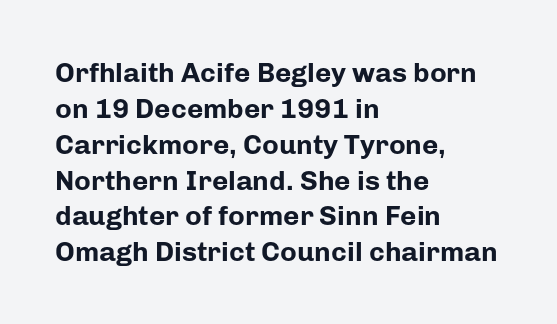
Q: Is the text bold? A: Yes.
Q: Is the text italic (slanted)? A: No, it is upright.
Q: Is the typeface a serif or a sans-serif typeface? A: Sans-serif.
Q: Is the text underlined? A: No.
Q: How is the paragraph aligned? A: Left-aligned.
Q: Is the spacing between letters normal or unusually wide? A: Normal.
Q: Is the spacing between lines tight, normal or loose? A: Normal.
Q: Width (condensed, normal, or wide)? A: Normal.
Q: Stroke contrast? A: Low.
Q: x-height? A: Medium.
Q: Monospaced? A: No.
